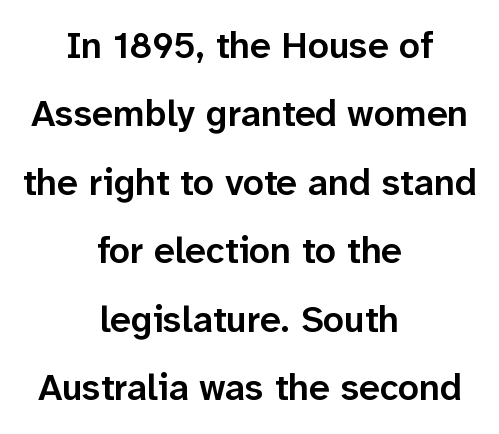
The image shows 37 px semibold sans-serif type, upright; set centered, line spacing 1.85x, normal letter spacing, not underlined; low stroke contrast and a medium x-height.
